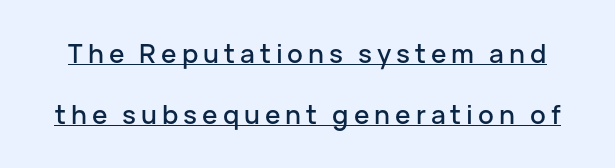
The face used here appears with an underline applied. If you drew a line through each stem, it would be perfectly vertical. Notice the wide empty band between every row — that's loose leading.
